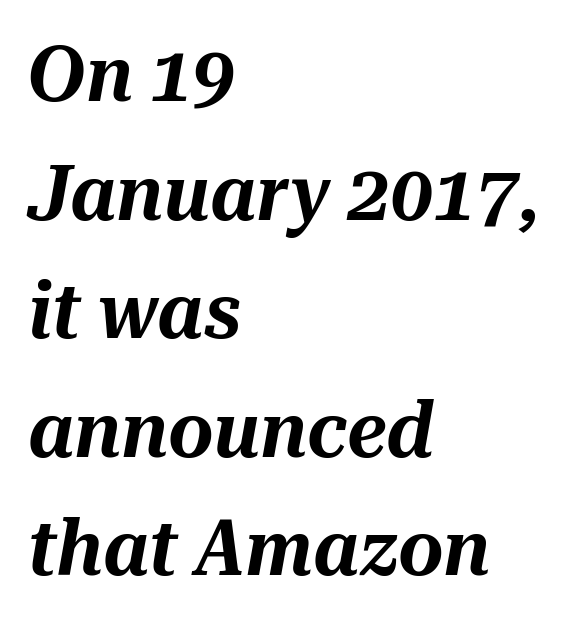
{"italic": "yes", "lean": "right", "slant_degrees": 10, "width": "normal", "stroke_contrast": "medium", "x_height": "medium", "monospaced": "no", "underline": "no", "align": "left", "line_spacing": "normal", "line_spacing_ratio": 1.52, "letter_spacing": "normal", "letter_spacing_em": 0.0, "glyph_px": 78}
